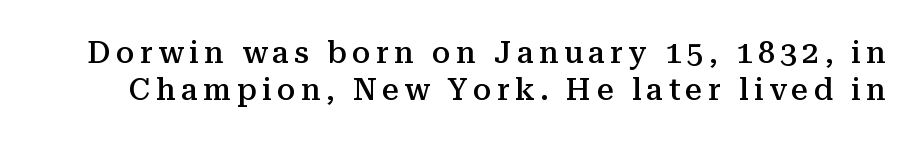
The image shows 30 px semibold serif type, upright; set line spacing 1.22x, not underlined; medium stroke contrast and a medium x-height.
